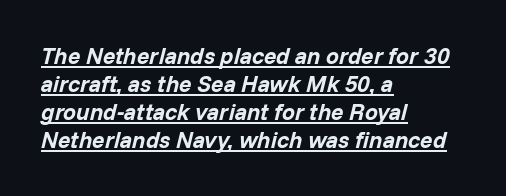
What decoration does the sample have? An underline. Does the weight exceed regular? Yes, all the way to bold. The face used here is rendered with its standard letterfit. This sample is left-justified, so line endings fall wherever the words run out. The face used here has a pronounced slope to its letters.
